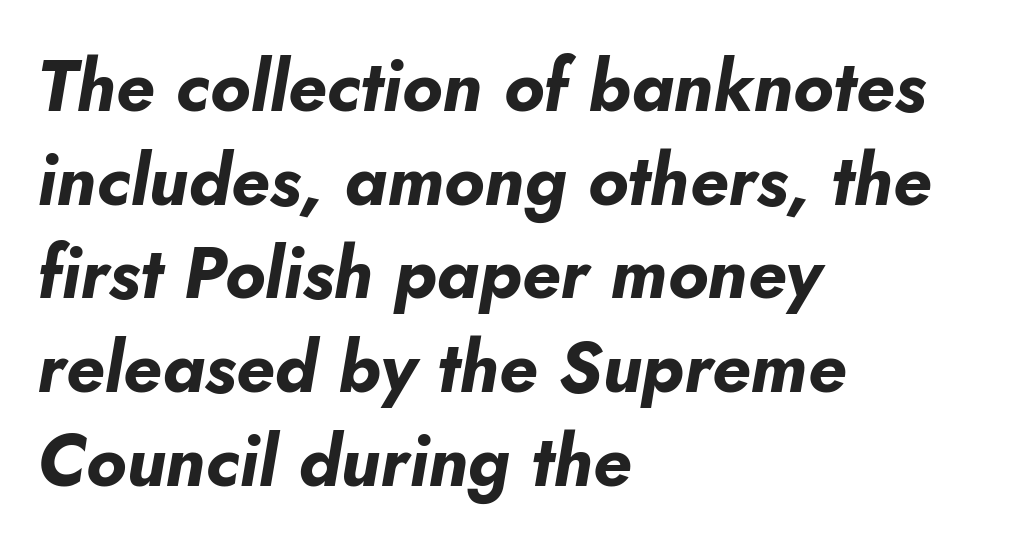
{"italic": "yes", "lean": "right", "slant_degrees": 10, "bold": "yes", "weight": "bold", "width": "normal", "stroke_contrast": "low", "x_height": "small", "monospaced": "no", "underline": "no", "align": "left", "line_spacing": "normal", "line_spacing_ratio": 1.32, "letter_spacing": "normal", "letter_spacing_em": 0.0, "glyph_px": 71}
